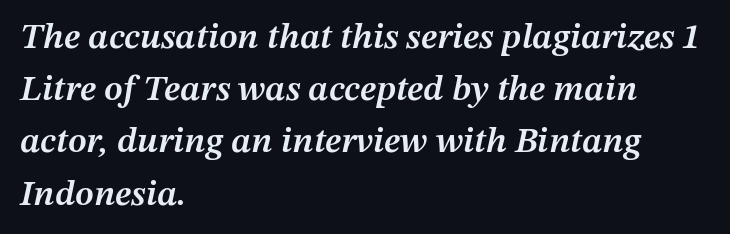
{"italic": "yes", "lean": "right", "slant_degrees": 12, "bold": "semi", "weight": "semibold", "width": "normal", "stroke_contrast": "medium", "x_height": "medium", "monospaced": "no", "underline": "no", "align": "left", "line_spacing": "normal", "line_spacing_ratio": 1.45, "letter_spacing": "normal", "letter_spacing_em": 0.0, "glyph_px": 36}
